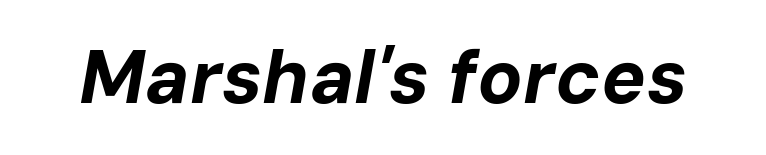
The image shows 75 px bold type, italic (leaning right); set normal letter spacing, not underlined; low stroke contrast and a medium x-height.
